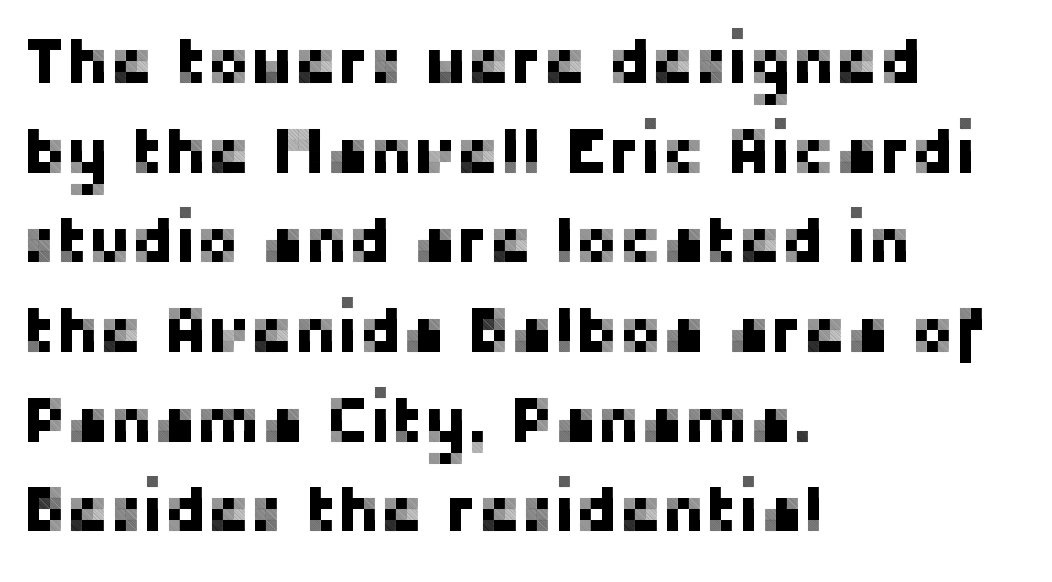
{"serif": "no", "italic": "no", "width": "normal", "stroke_contrast": "low", "x_height": "medium", "monospaced": "no", "underline": "no", "align": "left", "line_spacing": "normal", "line_spacing_ratio": 1.38, "letter_spacing": "normal", "letter_spacing_em": 0.0, "glyph_px": 65}
